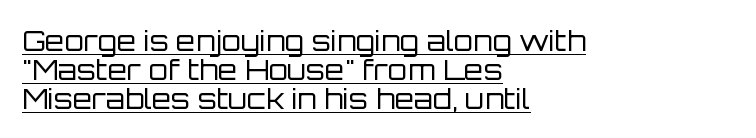
Q: Is the text bold? A: No.
Q: Is the text italic (slanted)? A: No, it is upright.
Q: Is the typeface a serif or a sans-serif typeface? A: Sans-serif.
Q: Is the text underlined? A: Yes.
Q: How is the paragraph aligned? A: Left-aligned.
Q: Is the spacing between letters normal or unusually wide? A: Normal.
Q: Is the spacing between lines tight, normal or loose? A: Tight.
Q: Width (condensed, normal, or wide)? A: Normal.
Q: Stroke contrast? A: Low.
Q: x-height? A: Large.
Q: Monospaced? A: No.
